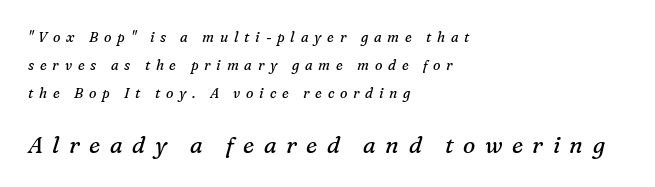
Regarding leading, the lines here are spaced well apart. The letterforms stand isolated, each surrounded by extra space. Teacher's note: observe the even left margin — that is flush-left alignment. Has an underline been added? It has not. Visually, the bottom section dominates because its glyphs are scaled up. The glyphs look as if they've been sheared to an angle.
